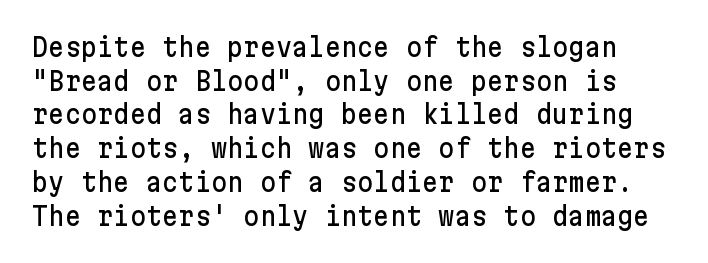
Q: Is the text italic (slanted)? A: No, it is upright.
Q: Is the text underlined? A: No.
Q: Is the spacing between letters normal or unusually wide? A: Normal.
Q: Is the spacing between lines tight, normal or loose? A: Normal.
